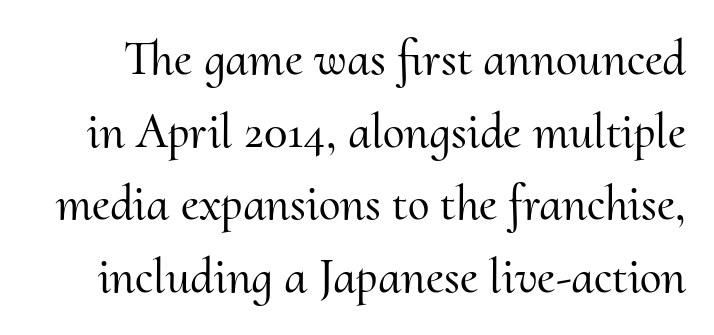
{"serif": "yes", "italic": "no", "width": "normal", "stroke_contrast": "medium", "x_height": "small", "monospaced": "no", "underline": "no", "line_spacing": "normal", "line_spacing_ratio": 1.48, "letter_spacing": "normal", "letter_spacing_em": 0.0, "glyph_px": 49}
